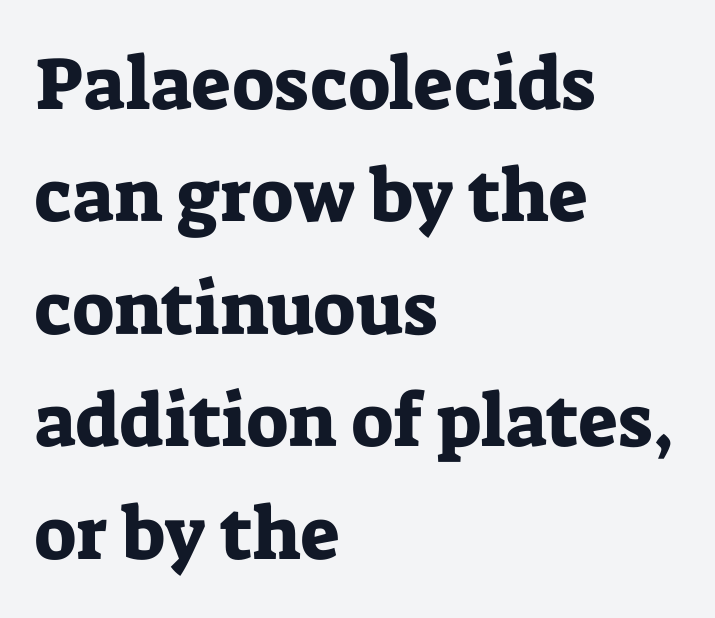
Q: Is the text italic (slanted)? A: No, it is upright.
Q: Is the typeface a serif or a sans-serif typeface? A: Serif.
Q: Is the text underlined? A: No.
Q: How is the paragraph aligned? A: Left-aligned.
Q: Is the spacing between letters normal or unusually wide? A: Normal.
Q: Is the spacing between lines tight, normal or loose? A: Normal.
Q: Width (condensed, normal, or wide)? A: Normal.
Q: Stroke contrast? A: Low.
Q: x-height? A: Medium.
Q: Monospaced? A: No.
